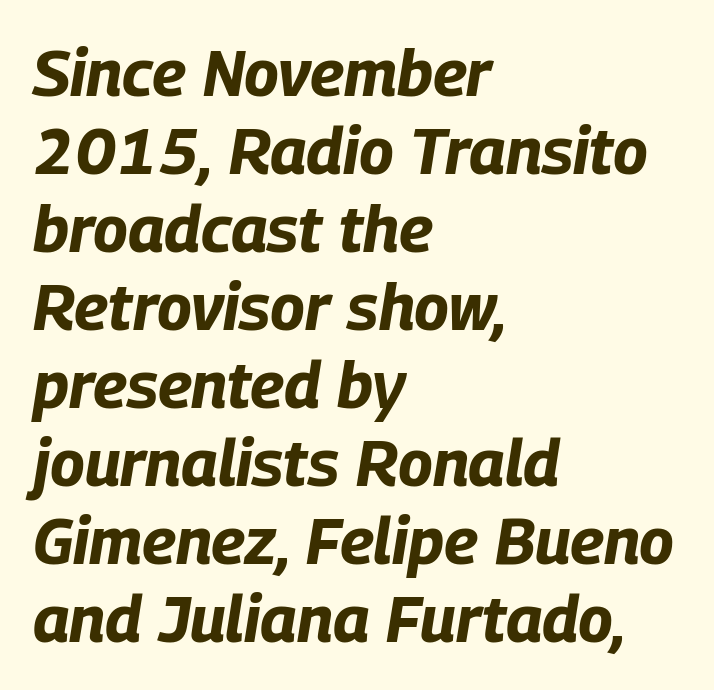
Q: Is the text bold? A: Yes.
Q: Is the text italic (slanted)? A: Yes, it leans right by about 9 degrees.
Q: Is the text underlined? A: No.
Q: How is the paragraph aligned? A: Left-aligned.
Q: Is the spacing between letters normal or unusually wide? A: Normal.
Q: Width (condensed, normal, or wide)? A: Condensed.
Q: Stroke contrast? A: Low.
Q: x-height? A: Large.
Q: Monospaced? A: No.
